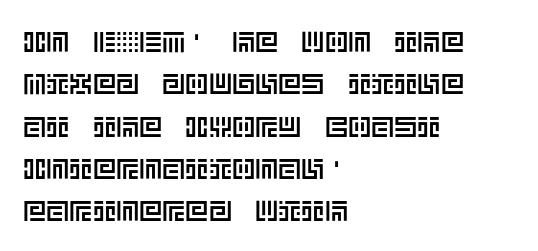
Q: Is the text italic (slanted)? A: No, it is upright.
Q: Is the text underlined? A: No.
Q: How is the paragraph aligned? A: Left-aligned.
Q: Is the spacing between letters normal or unusually wide? A: Normal.
Q: Is the spacing between lines tight, normal or loose? A: Normal.
Q: Width (condensed, normal, or wide)? A: Normal.
Q: x-height? A: Large.
